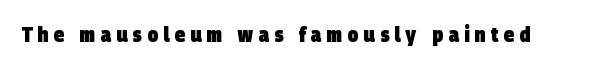
The image shows 21 px bold type; set unusually wide letter spacing (+0.25 em), not underlined.
